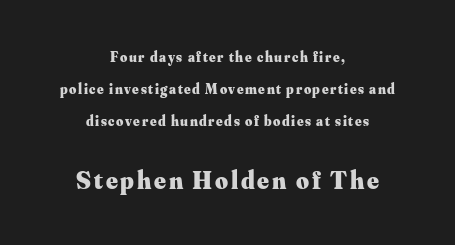
Q: Is the text bold? A: Yes.
Q: Is the text italic (slanted)? A: No, it is upright.
Q: Is the text underlined? A: No.
Q: How is the paragraph aligned? A: Centered.
Q: Is the spacing between lines tight, normal or loose? A: Loose.
Q: Which block of text is set in a larger size, the first (top) or the second (bottom)? A: The second (bottom) one.
